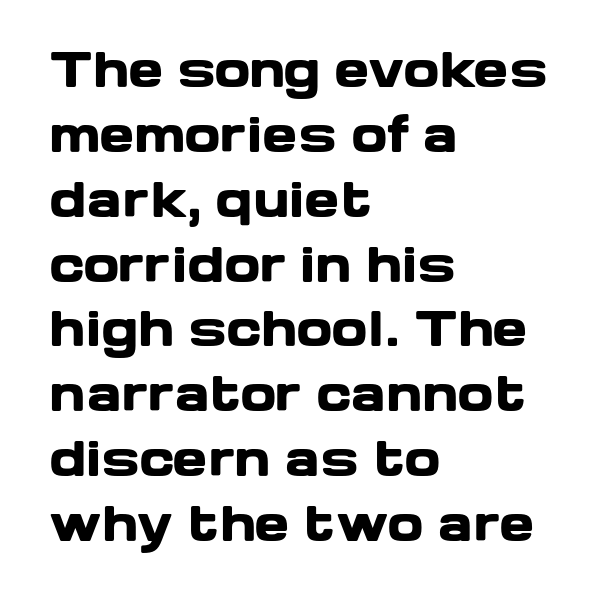
Q: Is the text bold? A: Yes.
Q: Is the text italic (slanted)? A: No, it is upright.
Q: Is the typeface a serif or a sans-serif typeface? A: Sans-serif.
Q: Is the text underlined? A: No.
Q: How is the paragraph aligned? A: Left-aligned.
Q: Is the spacing between letters normal or unusually wide? A: Normal.
Q: Is the spacing between lines tight, normal or loose? A: Normal.
Q: Width (condensed, normal, or wide)? A: Wide.
Q: Stroke contrast? A: Low.
Q: x-height? A: Medium.
Q: Monospaced? A: No.
